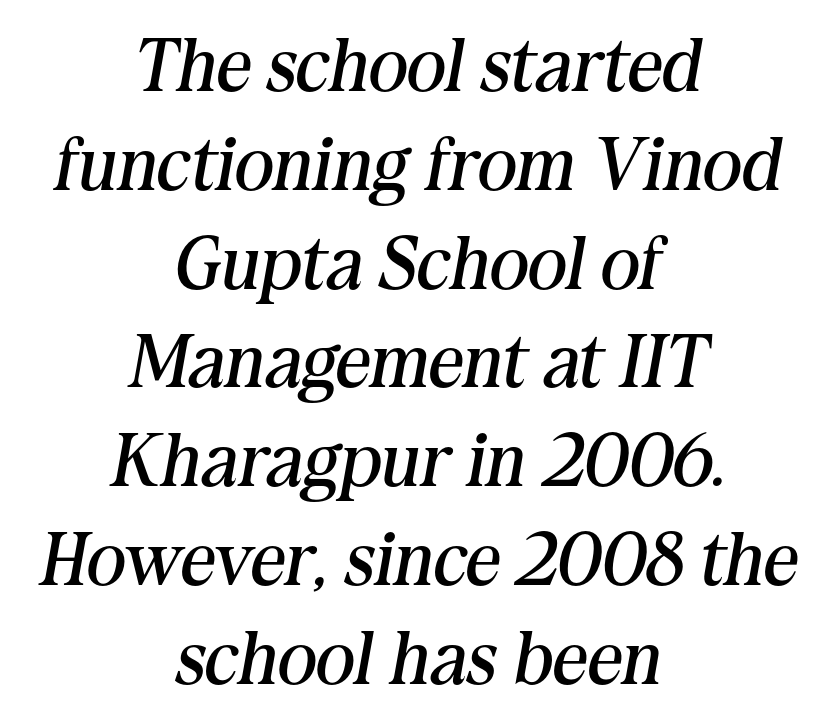
Q: Is the text bold? A: No.
Q: Is the text italic (slanted)? A: Yes, it leans right by about 10 degrees.
Q: Is the typeface a serif or a sans-serif typeface? A: Serif.
Q: Is the text underlined? A: No.
Q: How is the paragraph aligned? A: Centered.
Q: Is the spacing between letters normal or unusually wide? A: Normal.
Q: Is the spacing between lines tight, normal or loose? A: Normal.
Q: Width (condensed, normal, or wide)? A: Normal.
Q: Stroke contrast? A: Medium.
Q: x-height? A: Medium.
Q: Monospaced? A: No.
